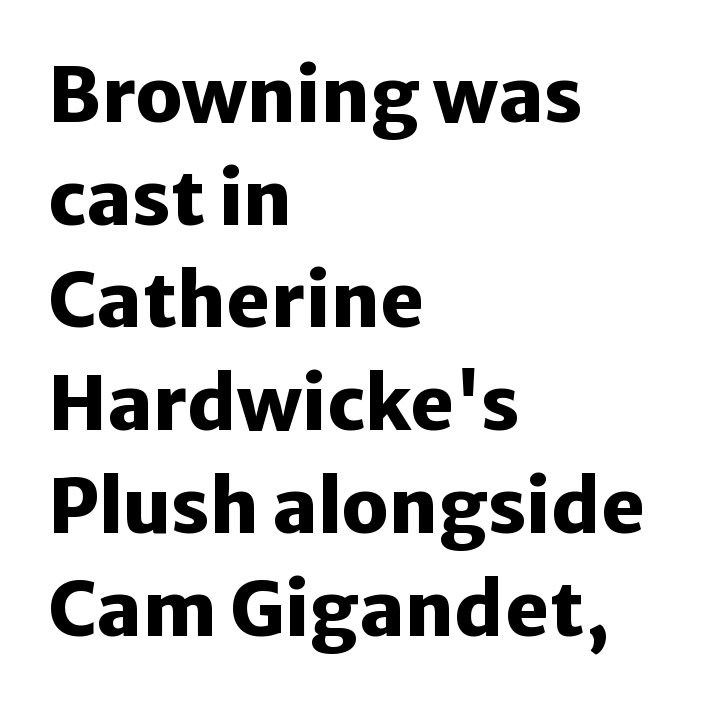
{"serif": "no", "italic": "no", "bold": "yes", "weight": "heavy", "width": "normal", "stroke_contrast": "low", "x_height": "medium", "monospaced": "no", "underline": "no", "align": "left", "line_spacing": "normal", "line_spacing_ratio": 1.37, "letter_spacing": "normal", "letter_spacing_em": 0.0, "glyph_px": 75}
